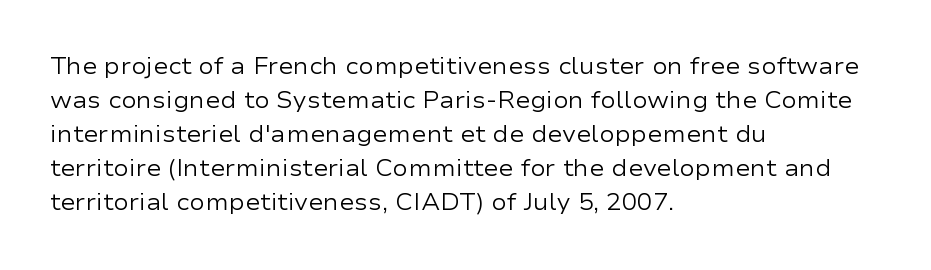
The image shows 23 px text type, upright; set left-aligned, normal line spacing (1.48x), normal letter spacing, not underlined.
